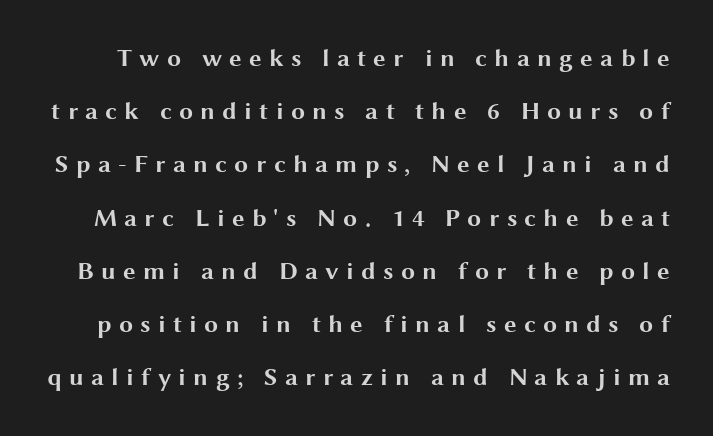
{"italic": "no", "bold": "yes", "underline": "no", "line_spacing": "loose", "line_spacing_ratio": 2.13, "letter_spacing": "wide", "letter_spacing_em": 0.29, "glyph_px": 25}
